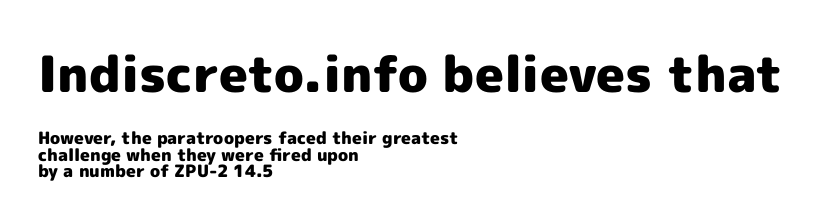
Q: Is the text bold? A: Yes.
Q: Is the text italic (slanted)? A: No, it is upright.
Q: Is the typeface a serif or a sans-serif typeface? A: Sans-serif.
Q: Is the text underlined? A: No.
Q: How is the paragraph aligned? A: Left-aligned.
Q: Is the spacing between letters normal or unusually wide? A: Normal.
Q: Is the spacing between lines tight, normal or loose? A: Tight.
Q: Which block of text is set in a larger size, the first (top) or the second (bottom)? A: The first (top) one.
Q: Width (condensed, normal, or wide)? A: Normal.
Q: x-height? A: Medium.
Q: Monospaced? A: No.
